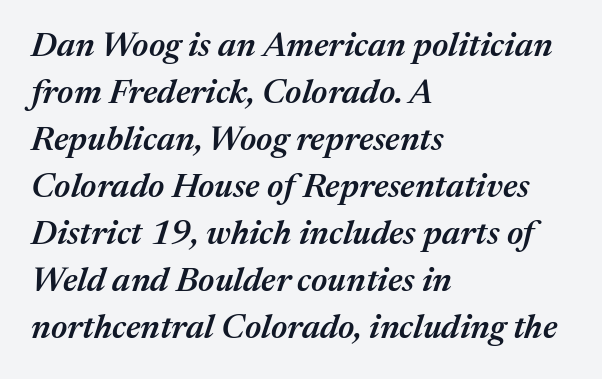
Horizontal alignment here is leftward, the default for most running prose. The whole block is typeset with a tilt. Typographic density is moderately raised because the face is semibold. Default kerning and tracking; the words read as compact shapes. The designer left line spacing at the default.
